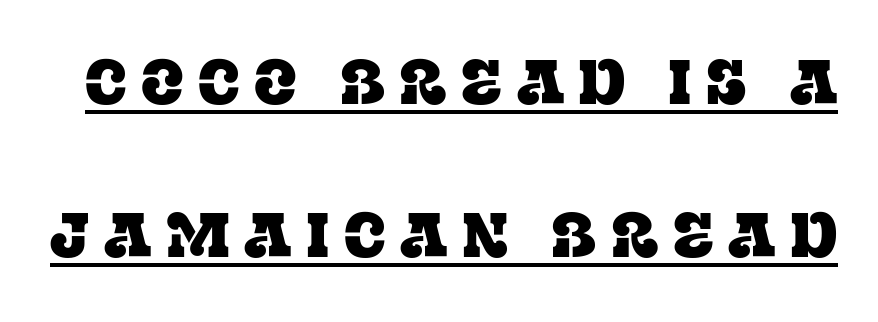
The image shows 63 px serif type, upright; set loose line spacing (2.43x), unusually wide letter spacing (+0.23 em), underlined; low stroke contrast and a large x-height.
